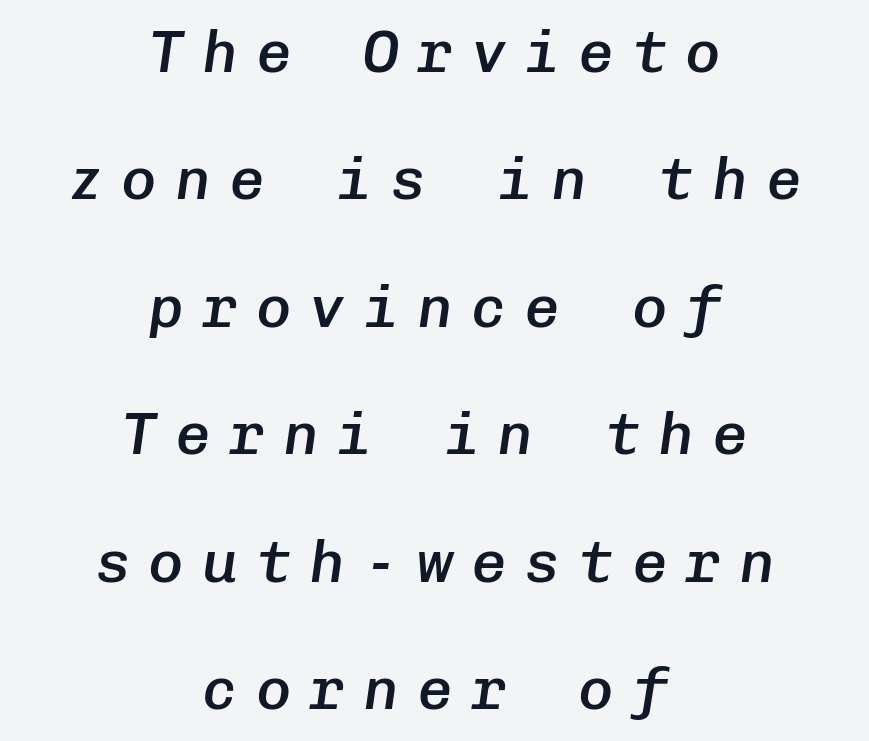
The image shows 59 px semibold type, italic (leaning right), monospaced; set centered, loose line spacing (2.16x), unusually wide letter spacing (+0.31 em), not underlined; low stroke contrast and a medium x-height.
